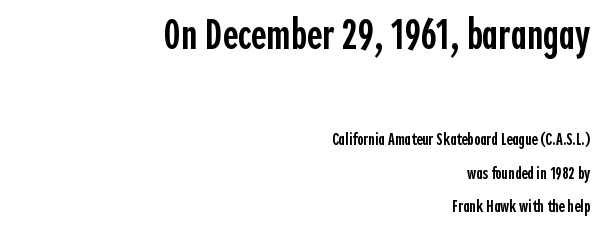
Q: Is the text bold? A: Semi-bold.
Q: Is the text italic (slanted)? A: No, it is upright.
Q: Is the typeface a serif or a sans-serif typeface? A: Sans-serif.
Q: Is the text underlined? A: No.
Q: How is the paragraph aligned? A: Right-aligned.
Q: Is the spacing between letters normal or unusually wide? A: Normal.
Q: Is the spacing between lines tight, normal or loose? A: Loose.
Q: Which block of text is set in a larger size, the first (top) or the second (bottom)? A: The first (top) one.
Q: Width (condensed, normal, or wide)? A: Condensed.
Q: x-height? A: Medium.
Q: Monospaced? A: No.
